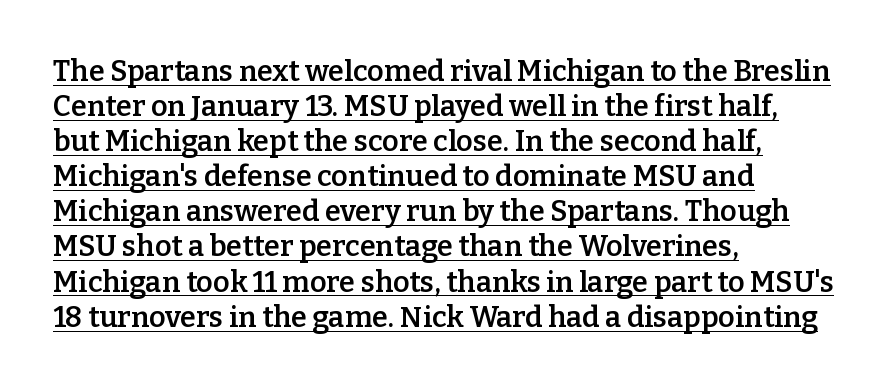
The image shows 29 px semibold serif type, upright; set left-aligned, line spacing 1.21x, normal letter spacing, underlined; low stroke contrast and a medium x-height.
